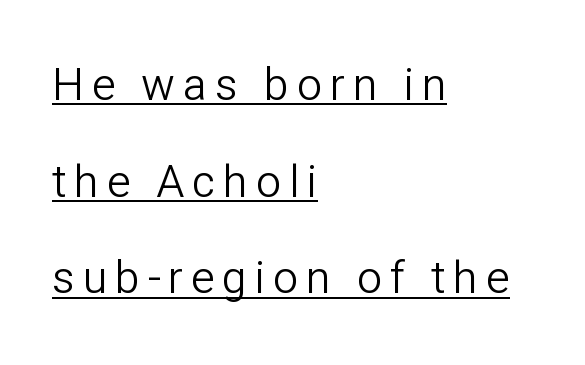
This sample carries an underscore along the baseline area. The lines are quadded left. Compared with typical paragraphs, the rows here are farther apart. The letters carry no serifs — their stems end cleanly without finishing strokes.
